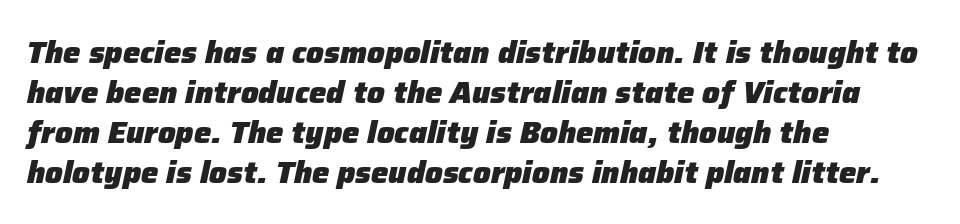
The image shows 31 px heavy type, italic (leaning right); set left-aligned, normal line spacing (1.29x), normal letter spacing, not underlined; low stroke contrast and a medium x-height.
